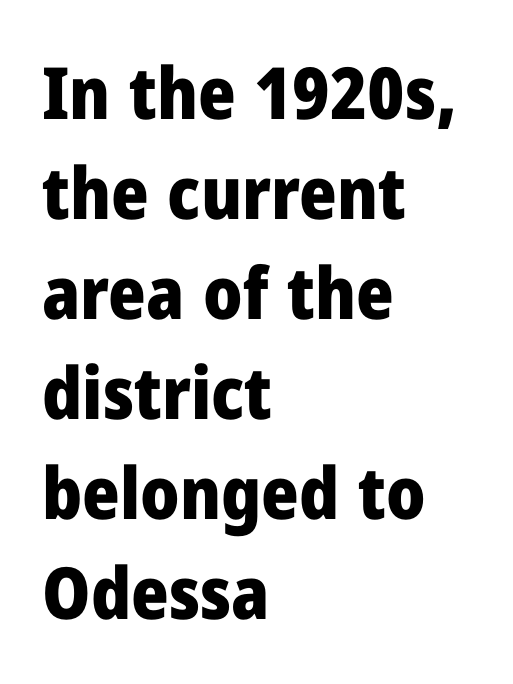
Q: Is the text bold? A: Yes.
Q: Is the text italic (slanted)? A: No, it is upright.
Q: Is the typeface a serif or a sans-serif typeface? A: Sans-serif.
Q: Is the text underlined? A: No.
Q: How is the paragraph aligned? A: Left-aligned.
Q: Is the spacing between letters normal or unusually wide? A: Normal.
Q: Is the spacing between lines tight, normal or loose? A: Normal.
Q: Width (condensed, normal, or wide)? A: Normal.
Q: Stroke contrast? A: Low.
Q: x-height? A: Medium.
Q: Monospaced? A: No.
